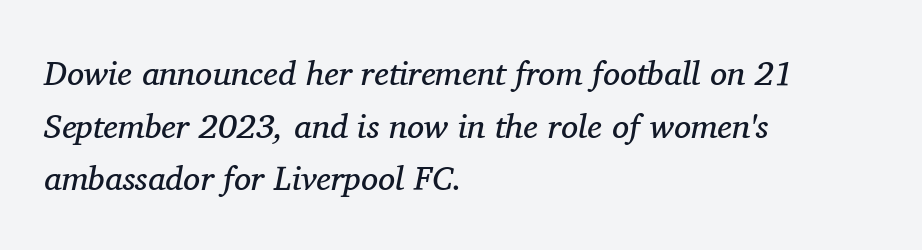
The image shows 34 px regular-weight serif type, italic (leaning right); set left-aligned, normal line spacing (1.55x), normal letter spacing, not underlined; medium stroke contrast and a medium x-height.
